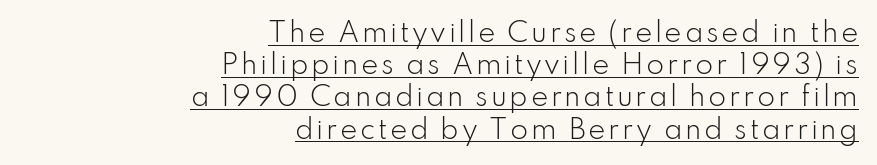
Q: Is the text bold? A: No.
Q: Is the text italic (slanted)? A: No, it is upright.
Q: Is the text underlined? A: Yes.
Q: How is the paragraph aligned? A: Right-aligned.
